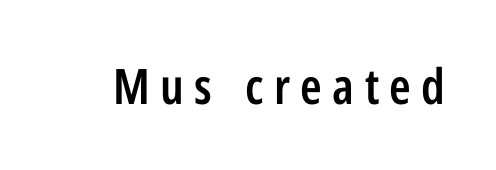
Q: Is the text bold? A: Semi-bold.
Q: Is the text italic (slanted)? A: No, it is upright.
Q: Is the typeface a serif or a sans-serif typeface? A: Sans-serif.
Q: Is the text underlined? A: No.
Q: Is the spacing between letters normal or unusually wide? A: Unusually wide.
Q: Width (condensed, normal, or wide)? A: Condensed.
Q: Stroke contrast? A: Low.
Q: x-height? A: Medium.
Q: Monospaced? A: No.
